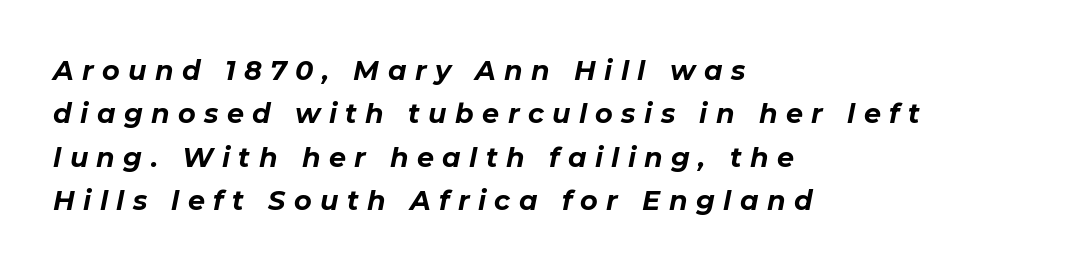
The image shows 27 px bold type, italic (leaning right); set left-aligned, normal line spacing (1.61x), unusually wide letter spacing (+0.31 em), not underlined.
